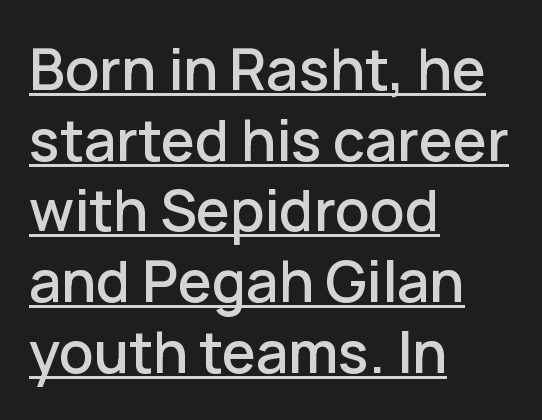
Q: Is the text italic (slanted)? A: No, it is upright.
Q: Is the typeface a serif or a sans-serif typeface? A: Sans-serif.
Q: Is the text underlined? A: Yes.
Q: How is the paragraph aligned? A: Left-aligned.
Q: Is the spacing between letters normal or unusually wide? A: Normal.
Q: Width (condensed, normal, or wide)? A: Normal.
Q: Stroke contrast? A: Low.
Q: x-height? A: Medium.
Q: Monospaced? A: No.
